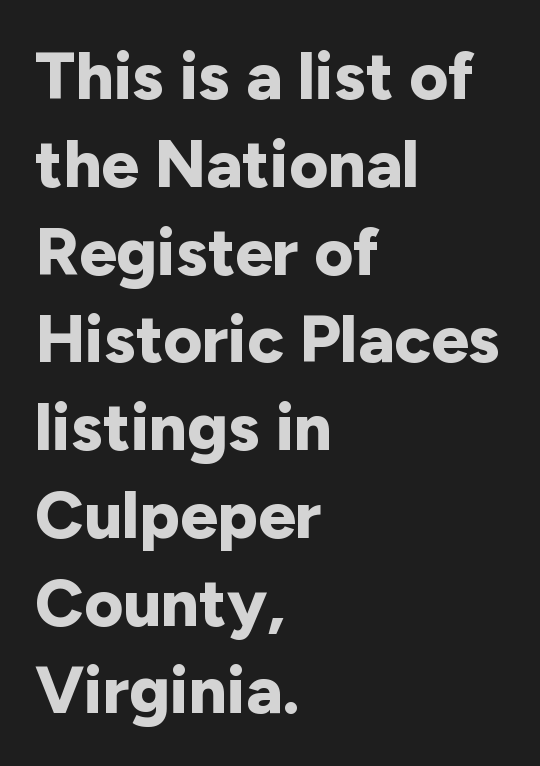
The image shows 67 px bold sans-serif type, upright; set left-aligned, normal line spacing (1.31x), normal letter spacing, not underlined; low stroke contrast and a medium x-height.
